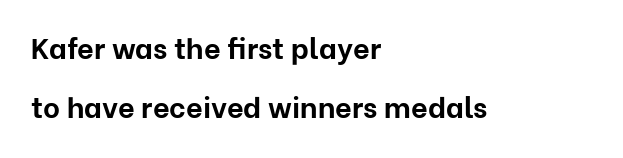
Q: Is the text bold? A: Yes.
Q: Is the text italic (slanted)? A: No, it is upright.
Q: Is the typeface a serif or a sans-serif typeface? A: Sans-serif.
Q: Is the text underlined? A: No.
Q: How is the paragraph aligned? A: Left-aligned.
Q: Is the spacing between letters normal or unusually wide? A: Normal.
Q: Is the spacing between lines tight, normal or loose? A: Loose.
Q: Width (condensed, normal, or wide)? A: Normal.
Q: Stroke contrast? A: Low.
Q: x-height? A: Medium.
Q: Monospaced? A: No.
